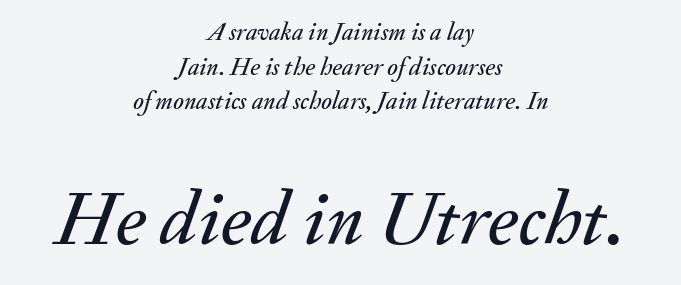
{"italic": "yes", "lean": "right", "slant_degrees": 20, "width": "normal", "stroke_contrast": "medium", "x_height": "small", "monospaced": "no", "underline": "no", "align": "center", "line_spacing": "normal", "line_spacing_ratio": 1.39, "letter_spacing": "normal", "letter_spacing_em": 0.0, "larger_block": "second", "size_ratio": 3.04, "glyph_px": 76}
